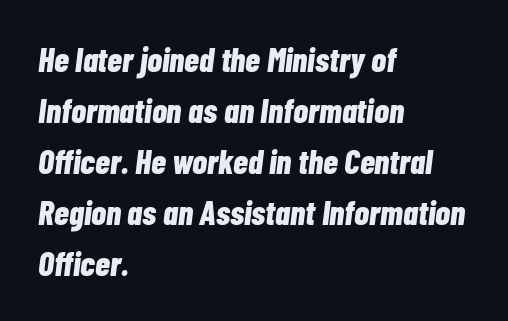
The image shows 34 px bold, condensed type, italic (leaning right); set left-aligned, normal line spacing (1.5x), normal letter spacing, not underlined; low stroke contrast and a medium x-height.
